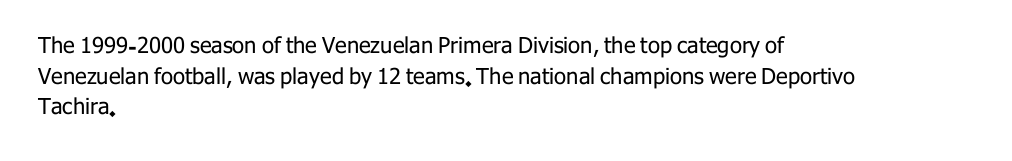
Q: Is the text bold? A: No.
Q: Is the text italic (slanted)? A: No, it is upright.
Q: Is the text underlined? A: No.
Q: How is the paragraph aligned? A: Left-aligned.
Q: Is the spacing between letters normal or unusually wide? A: Normal.
Q: Is the spacing between lines tight, normal or loose? A: Normal.
